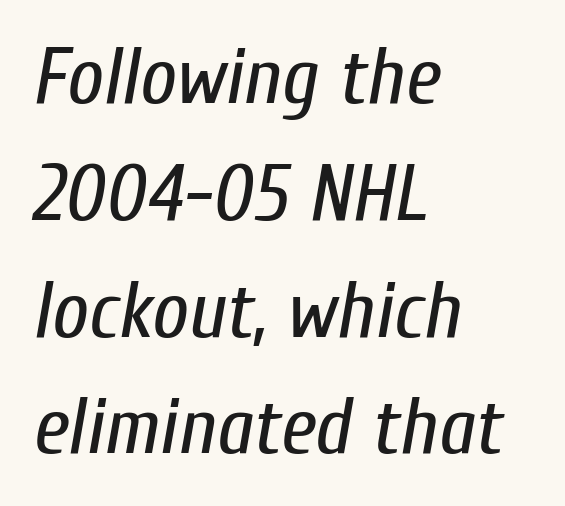
{"italic": "yes", "lean": "right", "slant_degrees": 10, "bold": "no", "weight": "regular", "width": "condensed", "stroke_contrast": "low", "x_height": "medium", "monospaced": "no", "underline": "no", "align": "left", "line_spacing": "normal", "line_spacing_ratio": 1.46, "letter_spacing": "normal", "letter_spacing_em": 0.0, "glyph_px": 80}
